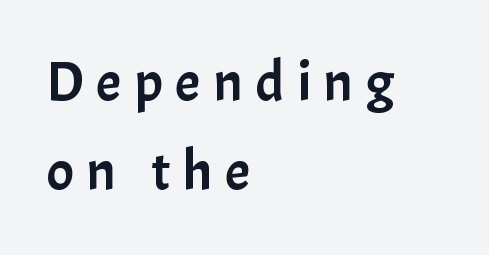
This sample is left-justified, so line endings fall wherever the words run out. You could not count columns in this text — the font is proportionally spaced. The space directly below the letters is spotless. Glyph-to-glyph distance is far greater than everyday printed text. Grotesque or geometric, the face here clearly has no serifs.
